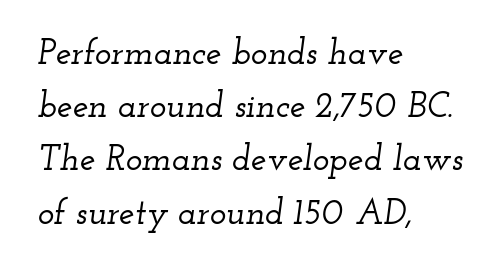
{"serif": "yes", "italic": "yes", "lean": "right", "slant_degrees": 12, "width": "wide", "stroke_contrast": "low", "x_height": "small", "monospaced": "no", "underline": "no", "align": "left", "line_spacing": "normal", "line_spacing_ratio": 1.52, "letter_spacing": "normal", "letter_spacing_em": 0.0, "glyph_px": 35}
